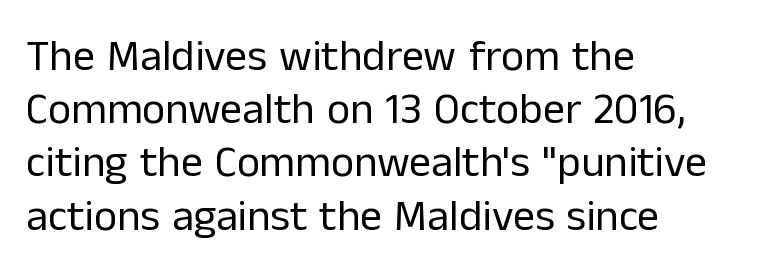
Q: Is the text bold? A: No.
Q: Is the text italic (slanted)? A: No, it is upright.
Q: Is the typeface a serif or a sans-serif typeface? A: Sans-serif.
Q: Is the text underlined? A: No.
Q: How is the paragraph aligned? A: Left-aligned.
Q: Is the spacing between letters normal or unusually wide? A: Normal.
Q: Width (condensed, normal, or wide)? A: Normal.
Q: Stroke contrast? A: Low.
Q: x-height? A: Medium.
Q: Monospaced? A: No.
